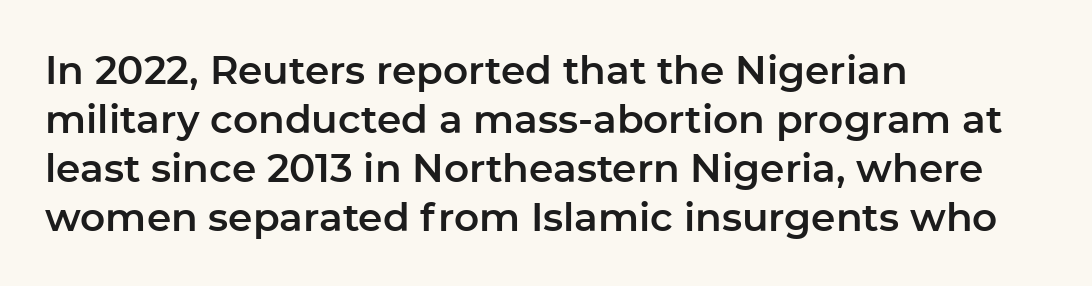
{"serif": "no", "italic": "no", "width": "normal", "stroke_contrast": "low", "x_height": "medium", "monospaced": "no", "underline": "no", "align": "left", "line_spacing": "normal", "line_spacing_ratio": 1.26, "letter_spacing": "normal", "letter_spacing_em": 0.0, "glyph_px": 39}
